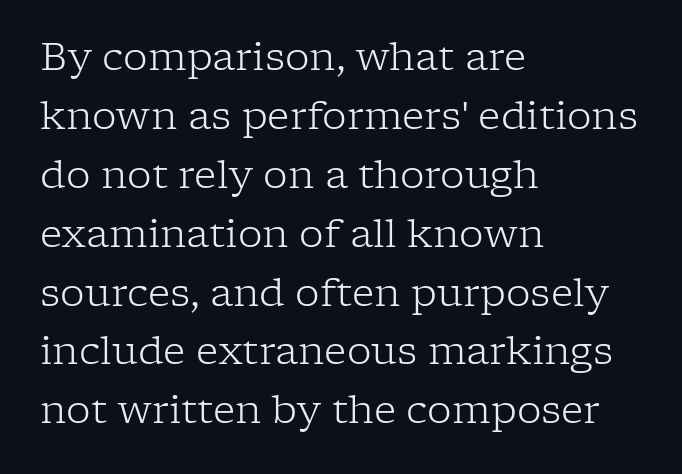
{"serif": "yes", "italic": "no", "bold": "no", "weight": "light", "width": "normal", "stroke_contrast": "low", "x_height": "medium", "monospaced": "no", "underline": "no", "align": "left", "line_spacing": "normal", "line_spacing_ratio": 1.51, "letter_spacing": "normal", "letter_spacing_em": 0.0, "glyph_px": 39}
